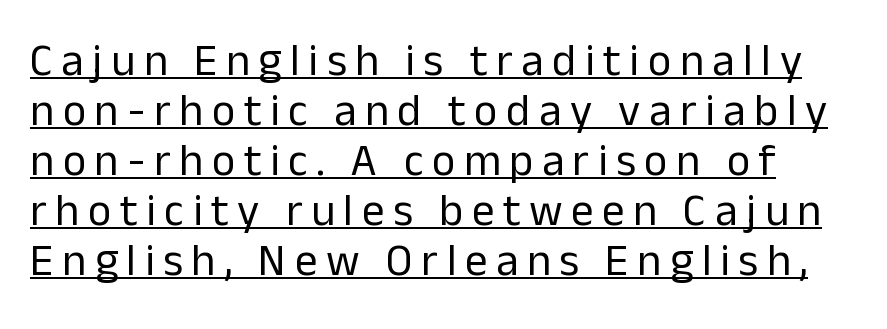
Q: Is the text bold? A: No.
Q: Is the text italic (slanted)? A: No, it is upright.
Q: Is the typeface a serif or a sans-serif typeface? A: Sans-serif.
Q: Is the text underlined? A: Yes.
Q: Is the spacing between lines tight, normal or loose? A: Tight.
Q: Width (condensed, normal, or wide)? A: Normal.
Q: Stroke contrast? A: Low.
Q: x-height? A: Medium.
Q: Monospaced? A: No.
